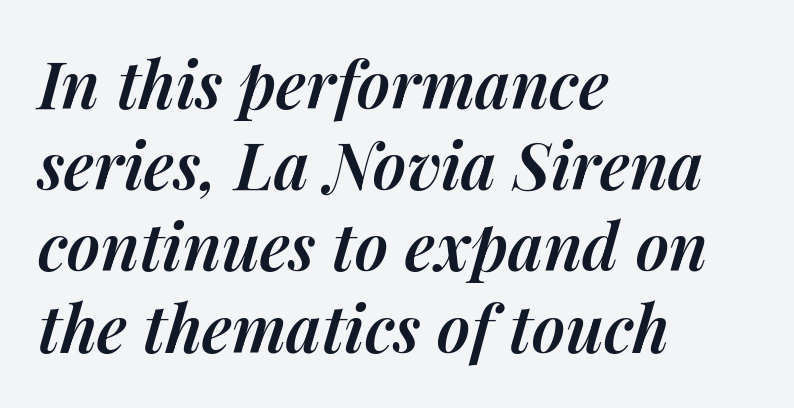
The passage is arranged the way most books set body copy — flush left. A typesetter would call this proportional, since set widths differ per character. Typographic density is moderately raised because the face is semibold. How are the letters spaced? Ordinarily, with no added tracking. This rendering features lettering with no underline.
